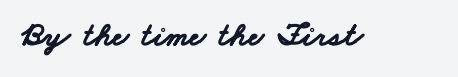
Spacing verdict: proportional, widths tailored to each character. The passage shown has conventional tracking throughout. This rendering employs a face without finishing strokes, i.e., a sans-serif. The words here are not underlined. The letters are bold, with thick, heavy strokes.
